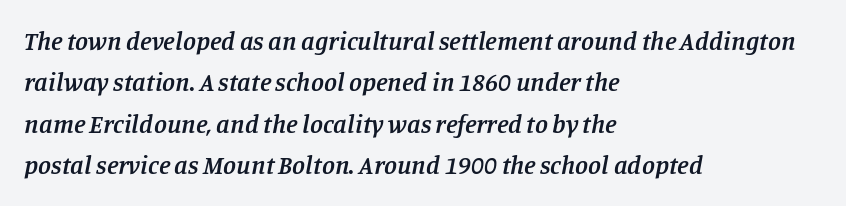
The image shows 26 px text type, italic (leaning right); set left-aligned, normal line spacing (1.59x), normal letter spacing, not underlined.
